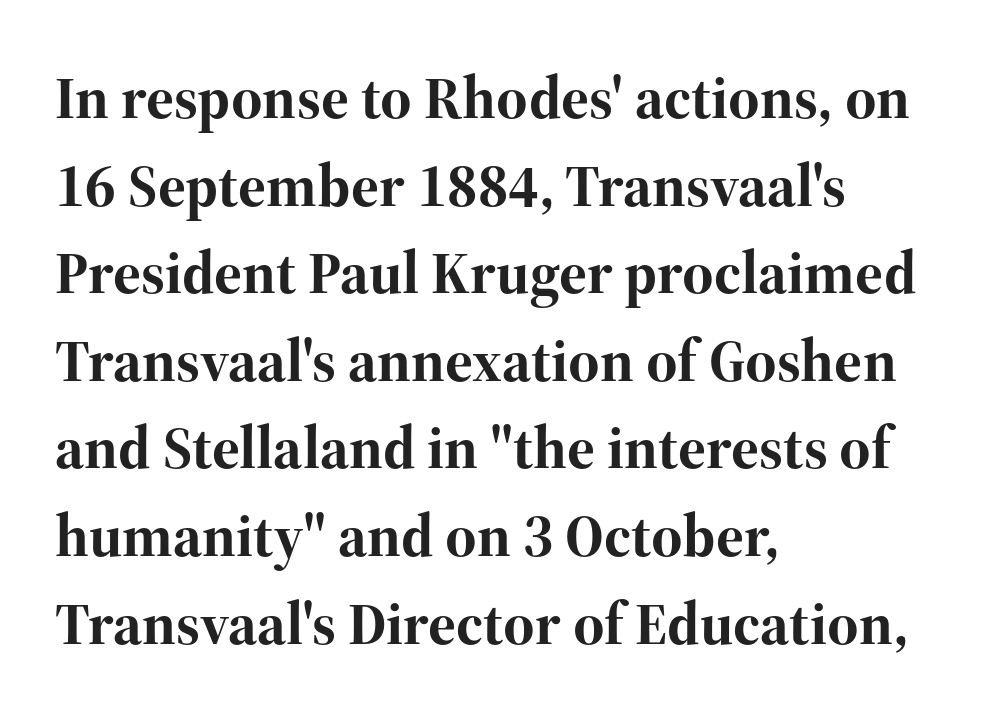
The designer went with a serif here, giving each stem small feet. Caption: standard tracking, unaltered. Line starts are locked; line ends wander. The letters advance in unequal steps, a hallmark of proportional type.
